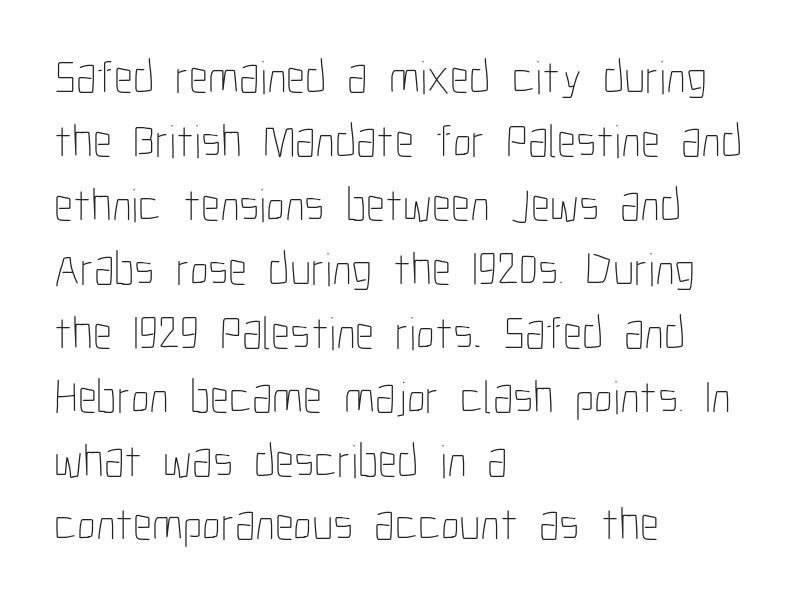
Q: Is the text bold? A: No.
Q: Is the text italic (slanted)? A: No, it is upright.
Q: Is the text underlined? A: No.
Q: How is the paragraph aligned? A: Left-aligned.
Q: Is the spacing between letters normal or unusually wide? A: Normal.
Q: Is the spacing between lines tight, normal or loose? A: Normal.
Q: Width (condensed, normal, or wide)? A: Condensed.
Q: Stroke contrast? A: Low.
Q: x-height? A: Medium.
Q: Monospaced? A: No.
